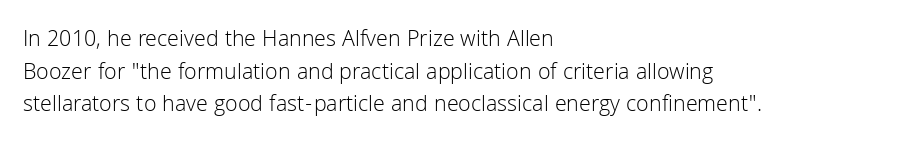
{"italic": "no", "bold": "no", "underline": "no", "align": "left", "line_spacing": "normal", "line_spacing_ratio": 1.42, "letter_spacing": "normal", "letter_spacing_em": 0.0, "glyph_px": 23}
